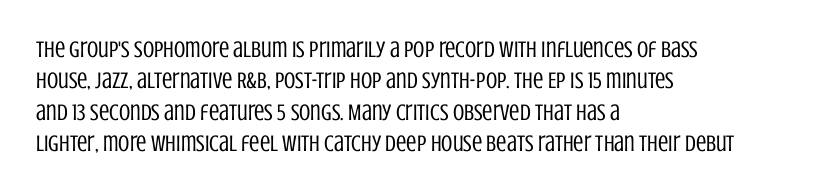
Q: Is the text bold? A: No.
Q: Is the text italic (slanted)? A: No, it is upright.
Q: Is the text underlined? A: No.
Q: How is the paragraph aligned? A: Left-aligned.
Q: Is the spacing between letters normal or unusually wide? A: Normal.
Q: Is the spacing between lines tight, normal or loose? A: Normal.
